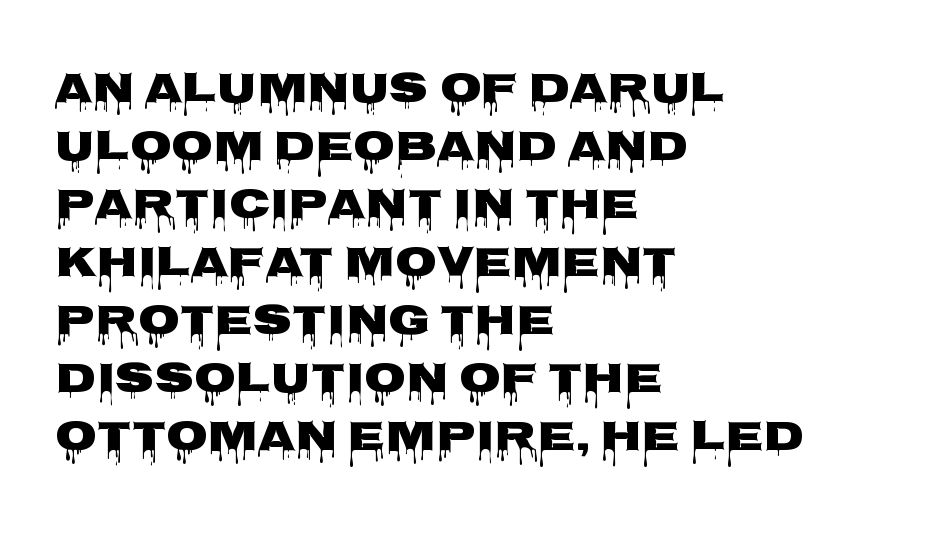
The image shows 43 px wide sans-serif type, upright; set left-aligned, normal line spacing (1.35x), normal letter spacing, not underlined; low stroke contrast and a large x-height.
